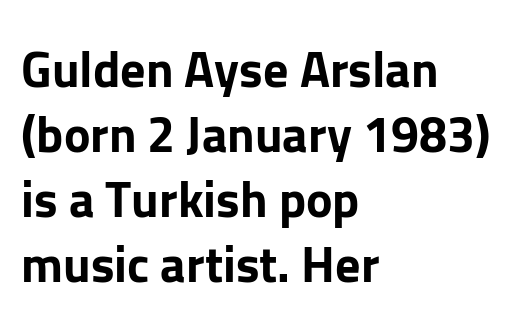
Q: Is the text bold? A: Yes.
Q: Is the text italic (slanted)? A: No, it is upright.
Q: Is the typeface a serif or a sans-serif typeface? A: Sans-serif.
Q: Is the text underlined? A: No.
Q: How is the paragraph aligned? A: Left-aligned.
Q: Is the spacing between letters normal or unusually wide? A: Normal.
Q: Is the spacing between lines tight, normal or loose? A: Normal.
Q: Width (condensed, normal, or wide)? A: Normal.
Q: Stroke contrast? A: Low.
Q: x-height? A: Medium.
Q: Monospaced? A: No.
